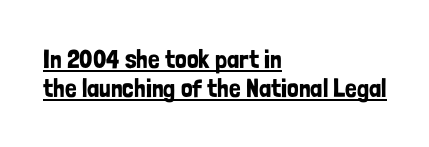
The image shows 26 px text type, upright; set left-aligned, tight line spacing (1.11x), normal letter spacing, underlined.
